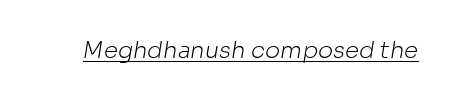
{"bold": "no", "underline": "yes", "letter_spacing": "normal", "letter_spacing_em": 0.0, "glyph_px": 23}
